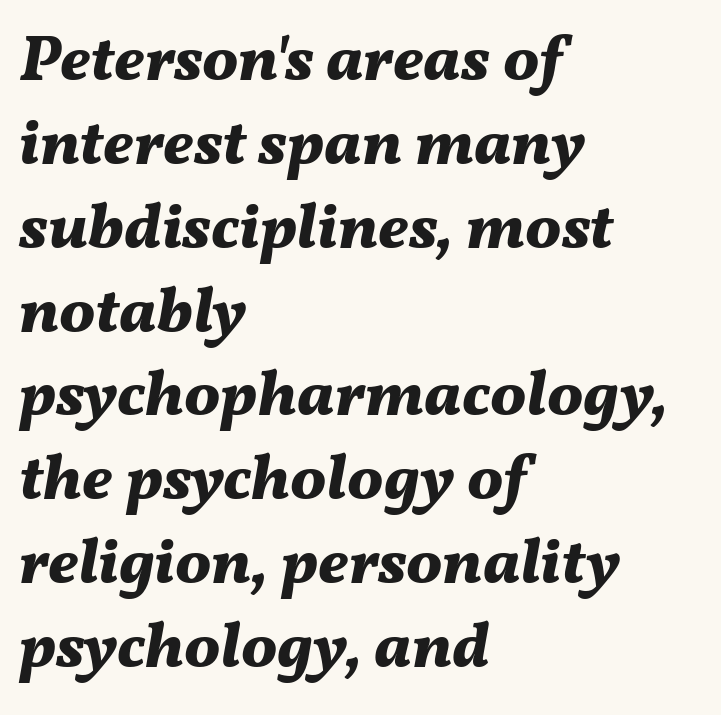
Rows of type keep a routine distance in the vertical direction. The whole block is typeset with a tilt. The passage shown is typed in a proportional face where columns would drift. Every letter is thick-stroked: bold, no question. Which margin do the lines hug? The left one — the right edge is uneven. The horizontal fit of the characters is conventional and even.
